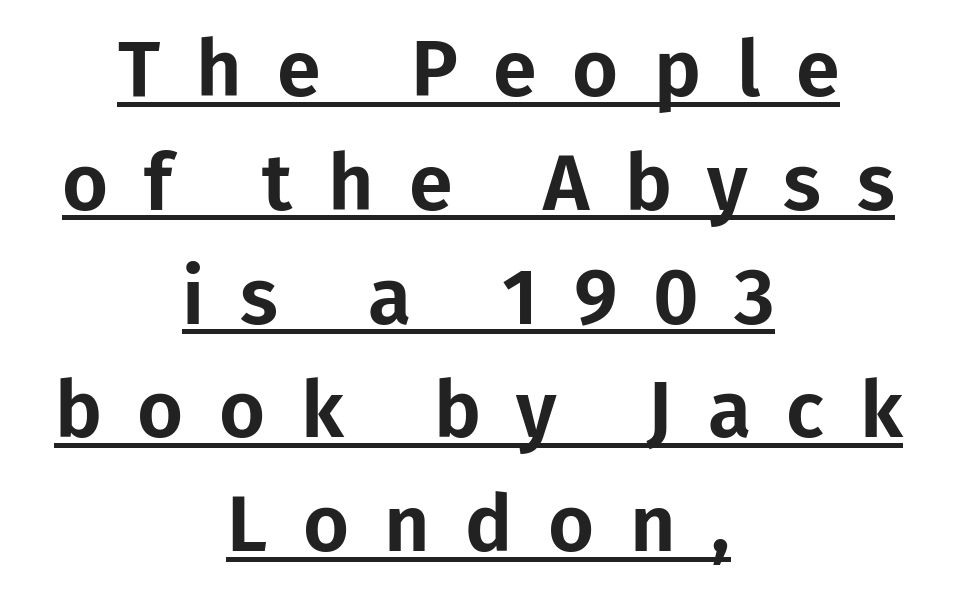
The type family on display is of the sans-serif kind. Quick note: underline on. Observe the wide spacing: letters keep a clear distance from each other. The letters stand upright; this is a roman face. Leftover space on each line is divided equally before and after the words. Notice how descenders clear the ascenders below comfortably — that's standard leading.
